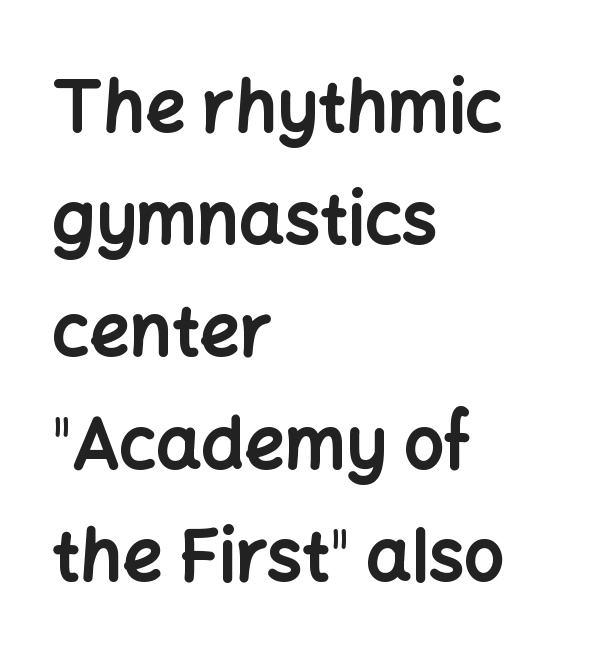
These words are printed bold, with thick strokes throughout. Casual observation: everything's shoved over to the left. This block has exactly the height ordinary leading produces. Tracking here is standard; glyphs follow each other at the usual distance. These lines are rendered in a variable-pitch font. Anything drawn beneath the words? Only blank space.
